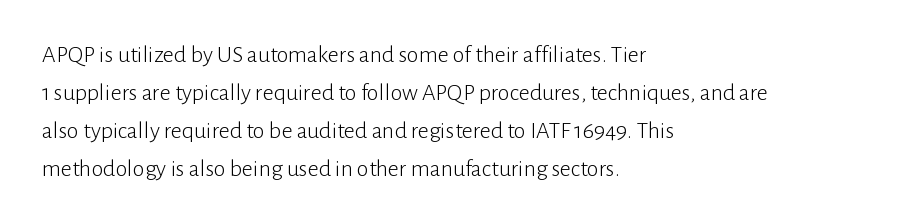
Q: Is the text bold? A: No.
Q: Is the text italic (slanted)? A: No, it is upright.
Q: Is the text underlined? A: No.
Q: How is the paragraph aligned? A: Left-aligned.
Q: Is the spacing between letters normal or unusually wide? A: Normal.
Q: Is the spacing between lines tight, normal or loose? A: Normal.
